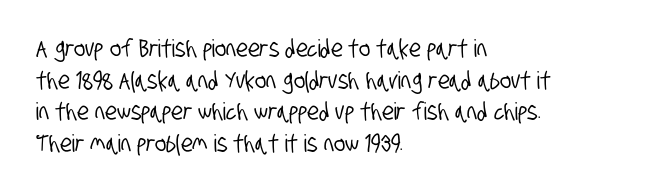
Q: Is the text underlined? A: No.
Q: How is the paragraph aligned? A: Left-aligned.
Q: Is the spacing between letters normal or unusually wide? A: Normal.
Q: Is the spacing between lines tight, normal or loose? A: Normal.
